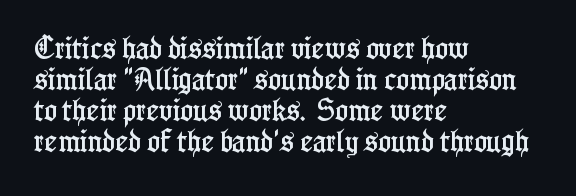
{"italic": "no", "underline": "no", "align": "left", "line_spacing": "normal", "line_spacing_ratio": 1.29, "letter_spacing": "normal", "letter_spacing_em": 0.0, "glyph_px": 24}
